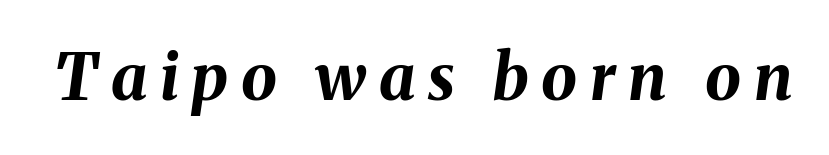
Q: Is the text bold? A: Yes.
Q: Is the text italic (slanted)? A: Yes, it leans right by about 8 degrees.
Q: Is the text underlined? A: No.
Q: Is the spacing between letters normal or unusually wide? A: Unusually wide.
Q: Width (condensed, normal, or wide)? A: Normal.
Q: Stroke contrast? A: Medium.
Q: x-height? A: Medium.
Q: Monospaced? A: No.
